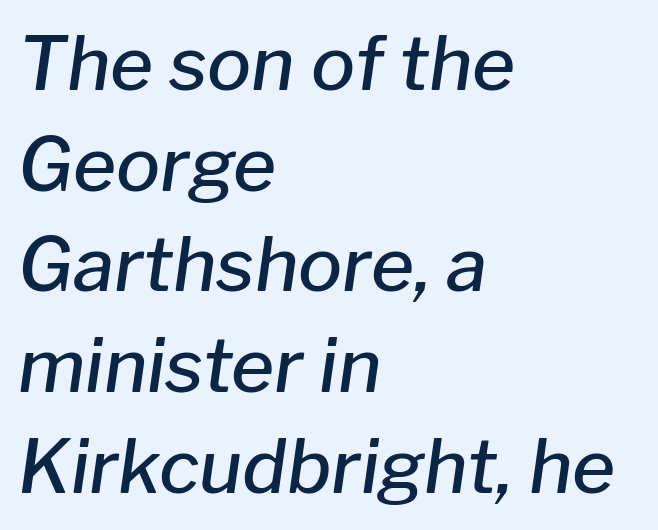
Q: Is the text bold? A: Semi-bold.
Q: Is the text italic (slanted)? A: Yes, it leans right by about 8 degrees.
Q: Is the text underlined? A: No.
Q: How is the paragraph aligned? A: Left-aligned.
Q: Is the spacing between letters normal or unusually wide? A: Normal.
Q: Is the spacing between lines tight, normal or loose? A: Normal.
Q: Width (condensed, normal, or wide)? A: Normal.
Q: Stroke contrast? A: Low.
Q: x-height? A: Medium.
Q: Monospaced? A: No.
